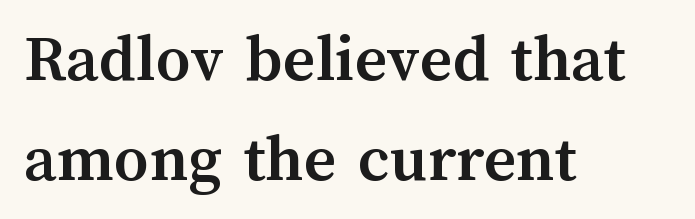
The image shows 69 px semibold type, upright; set left-aligned, normal line spacing (1.45x), normal letter spacing, not underlined; medium stroke contrast and a medium x-height.
